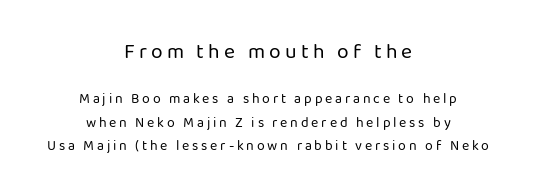
The lines sit at an ordinary, default distance from one another. The rendering positions every line midway between the sides. Nope, not italic — everything's standing straight. Note: larger setting up top, smaller setting below. Compared with a typical body face, this is equally light or lighter still. This sample uses expanded letter spacing, leaving extra air between glyphs.
